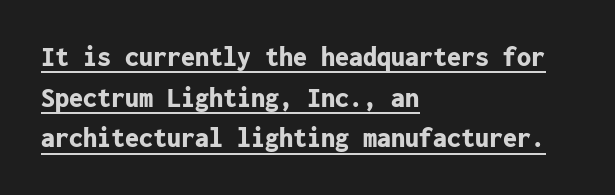
Q: Is the text bold? A: Yes.
Q: Is the text italic (slanted)? A: No, it is upright.
Q: Is the typeface a serif or a sans-serif typeface? A: Sans-serif.
Q: Is the text underlined? A: Yes.
Q: How is the paragraph aligned? A: Left-aligned.
Q: Is the spacing between letters normal or unusually wide? A: Normal.
Q: Is the spacing between lines tight, normal or loose? A: Normal.
Q: Width (condensed, normal, or wide)? A: Normal.
Q: Stroke contrast? A: Low.
Q: x-height? A: Medium.
Q: Monospaced? A: Yes.
